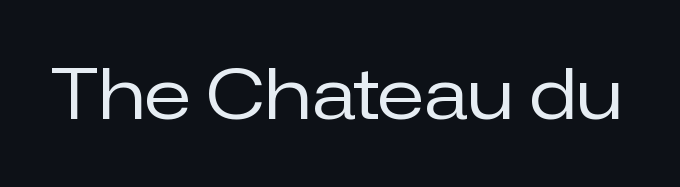
{"serif": "no", "italic": "no", "bold": "no", "weight": "regular", "width": "normal", "stroke_contrast": "low", "x_height": "medium", "monospaced": "no", "underline": "no", "letter_spacing": "normal", "letter_spacing_em": 0.0, "glyph_px": 70}
